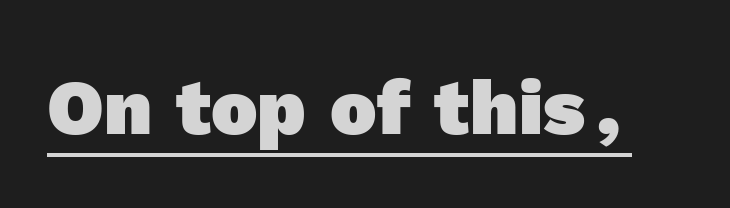
{"serif": "no", "bold": "yes", "weight": "heavy", "width": "normal", "x_height": "medium", "monospaced": "no", "underline": "yes", "letter_spacing": "normal", "letter_spacing_em": 0.0, "glyph_px": 78}
